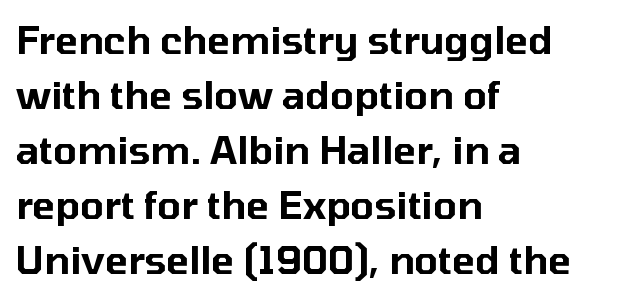
The image shows 38 px sans-serif type, upright; set left-aligned, normal line spacing (1.45x), normal letter spacing, not underlined; low stroke contrast and a medium x-height.
